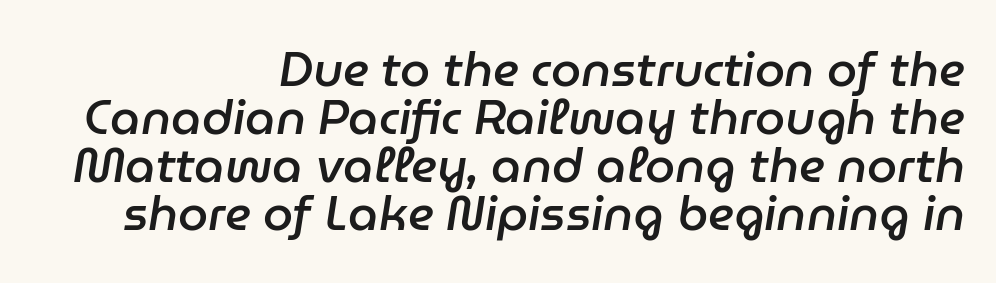
Whoever set this chose condensed vertical rhythm over breathing room. The face used here is proportionally spaced, like ordinary book or web type. Look at the tracking — it's just the regular setting, nothing added. Characters are canted at an angle relative to the baseline's perpendicular. I'd describe the lettering as semibold — firm but not a full bold. Right-aligned paragraph, ragged on the left.
